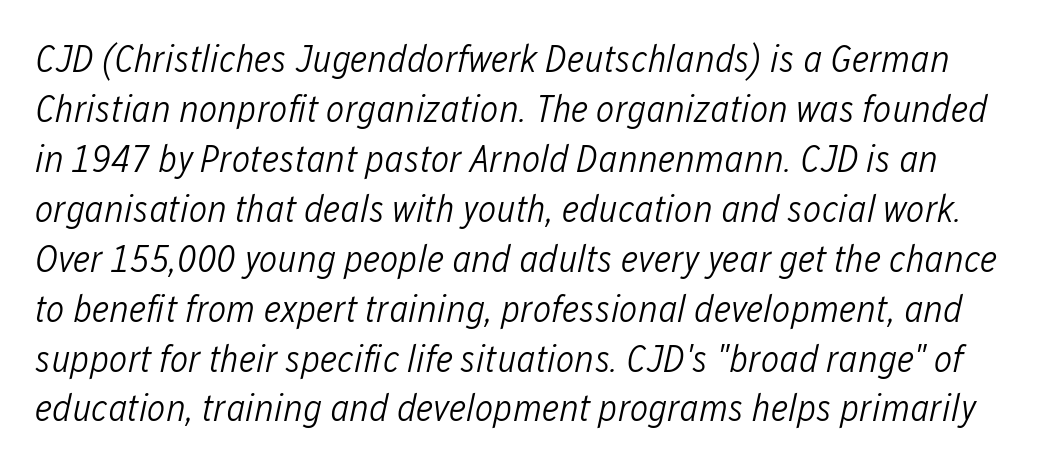
Unbolded letterforms with no extra heft. Italic: yes, the glyphs are oblique. Caption: standard tracking, unaltered. This sample keeps an unexceptional amount of space between lines. The specimen omits any rule beneath the text block's lines. The letters advance in unequal steps, a hallmark of proportional type.
